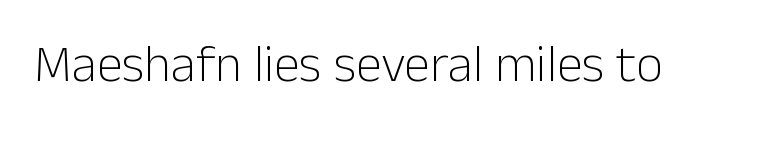
{"serif": "no", "italic": "no", "bold": "no", "weight": "light", "width": "normal", "stroke_contrast": "low", "x_height": "medium", "monospaced": "no", "underline": "no", "letter_spacing": "normal", "letter_spacing_em": 0.0, "glyph_px": 52}
